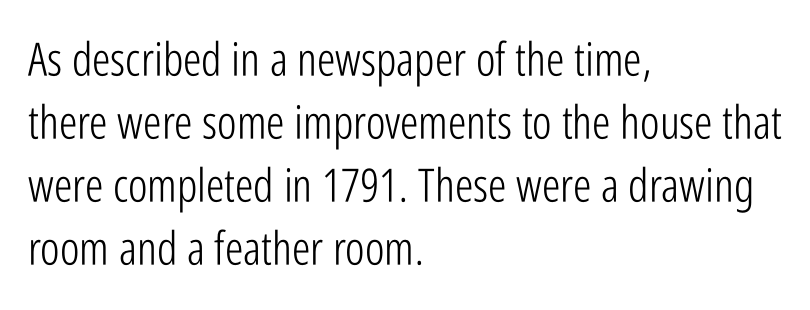
The cut favours lightness, reaching ordinary text weight at its darkest. Horizontally, the lines are justified to the leading edge only. Italic? Not at all — the glyphs are vertical. Underlining? Definitely not there.
